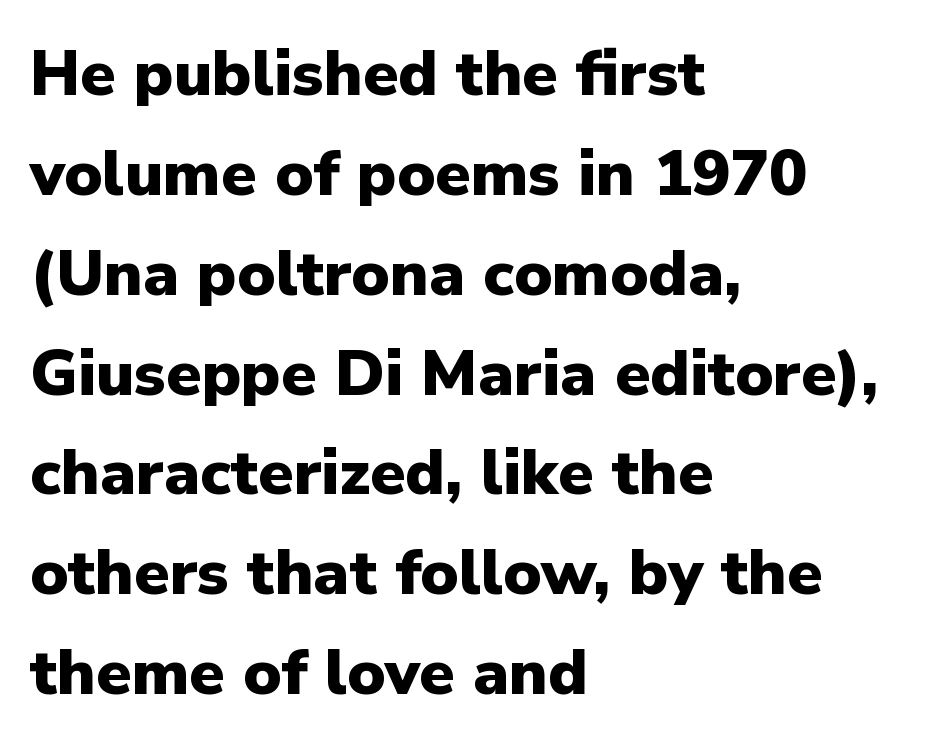
{"serif": "no", "italic": "no", "bold": "yes", "weight": "heavy", "width": "normal", "stroke_contrast": "low", "x_height": "medium", "monospaced": "no", "underline": "no", "align": "left", "line_spacing": "normal", "line_spacing_ratio": 1.56, "letter_spacing": "normal", "letter_spacing_em": 0.0, "glyph_px": 64}
